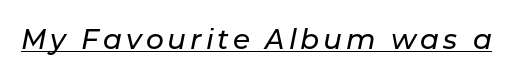
Q: Is the text italic (slanted)? A: Yes, it leans right by about 11 degrees.
Q: Is the text underlined? A: Yes.
Q: Width (condensed, normal, or wide)? A: Normal.
Q: Stroke contrast? A: Low.
Q: x-height? A: Medium.
Q: Monospaced? A: No.
